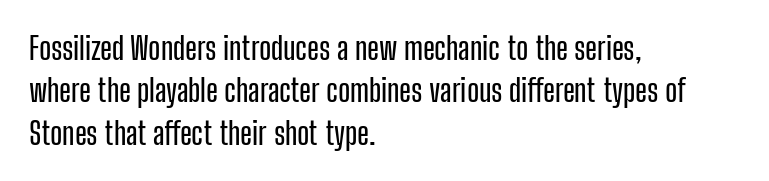
Q: Is the text italic (slanted)? A: No, it is upright.
Q: Is the typeface a serif or a sans-serif typeface? A: Sans-serif.
Q: Is the text underlined? A: No.
Q: How is the paragraph aligned? A: Left-aligned.
Q: Is the spacing between letters normal or unusually wide? A: Normal.
Q: Is the spacing between lines tight, normal or loose? A: Normal.
Q: Width (condensed, normal, or wide)? A: Condensed.
Q: Stroke contrast? A: Low.
Q: x-height? A: Medium.
Q: Monospaced? A: No.
